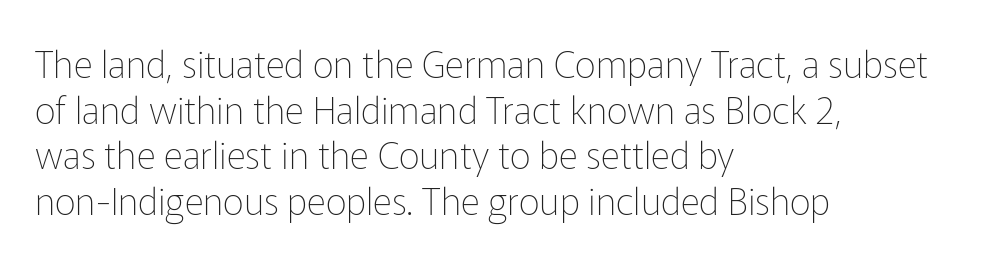
Q: Is the text bold? A: No.
Q: Is the text italic (slanted)? A: No, it is upright.
Q: Is the typeface a serif or a sans-serif typeface? A: Sans-serif.
Q: Is the text underlined? A: No.
Q: How is the paragraph aligned? A: Left-aligned.
Q: Is the spacing between letters normal or unusually wide? A: Normal.
Q: Width (condensed, normal, or wide)? A: Normal.
Q: Stroke contrast? A: Low.
Q: x-height? A: Medium.
Q: Monospaced? A: No.
